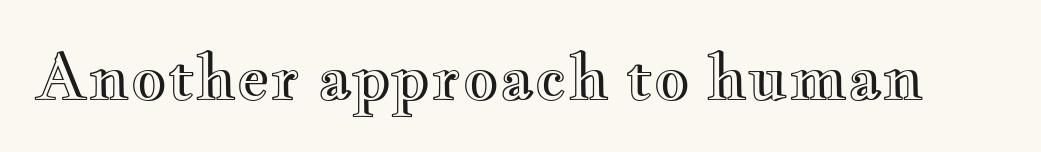
The image shows 63 px wide type, upright; set normal letter spacing, not underlined; a small x-height.
